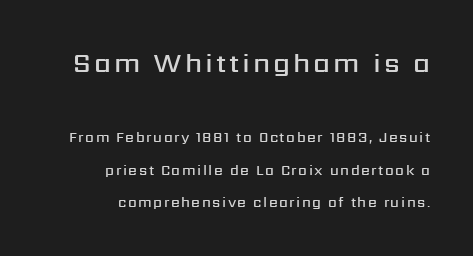
The image shows 27 px text type, upright; set right-aligned, loose line spacing (2.32x), not underlined; the first (top) block is 1.93x larger.
